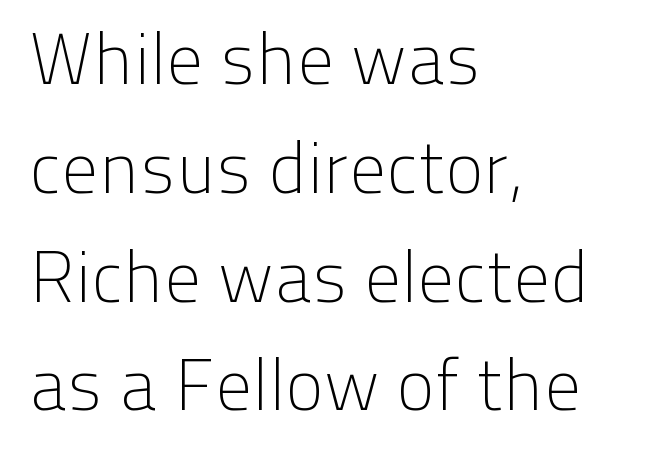
The image shows 73 px light sans-serif type, upright; set left-aligned, normal line spacing (1.49x), normal letter spacing, not underlined; low stroke contrast and a medium x-height.
